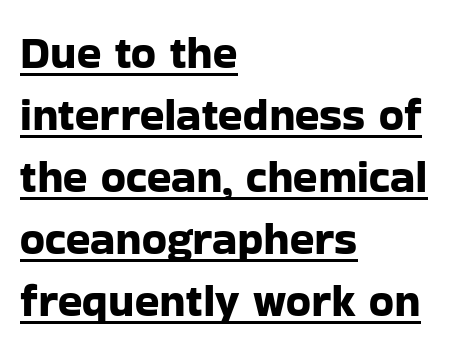
{"serif": "no", "italic": "no", "width": "normal", "stroke_contrast": "low", "x_height": "medium", "monospaced": "no", "underline": "yes", "align": "left", "line_spacing": "normal", "line_spacing_ratio": 1.38, "letter_spacing": "normal", "letter_spacing_em": 0.0, "glyph_px": 45}
